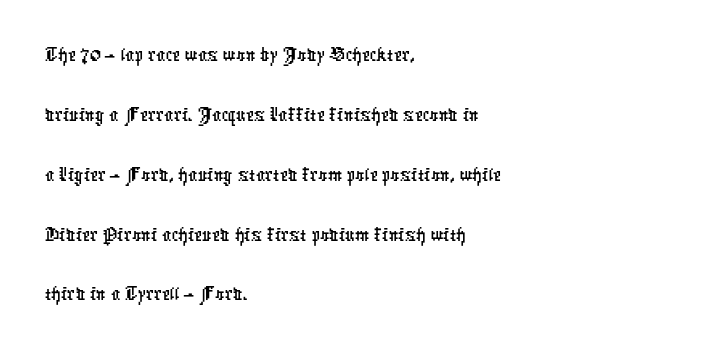
Q: Is the typeface a serif or a sans-serif typeface? A: Sans-serif.
Q: Is the text underlined? A: No.
Q: How is the paragraph aligned? A: Left-aligned.
Q: Is the spacing between letters normal or unusually wide? A: Normal.
Q: Is the spacing between lines tight, normal or loose? A: Normal.
Q: Width (condensed, normal, or wide)? A: Condensed.
Q: Stroke contrast? A: Low.
Q: x-height? A: Medium.
Q: Monospaced? A: No.
